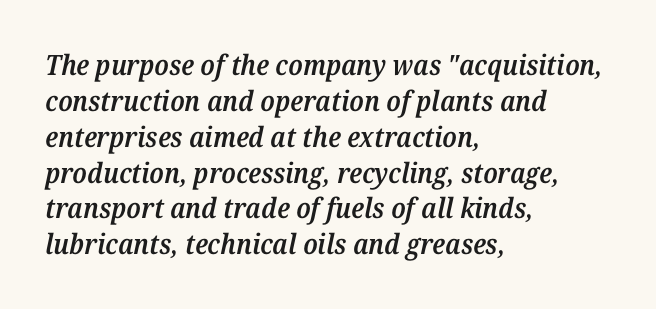
The image shows 28 px semibold serif type, italic (leaning right); set left-aligned, normal line spacing (1.28x), normal letter spacing, not underlined; medium stroke contrast and a medium x-height.
